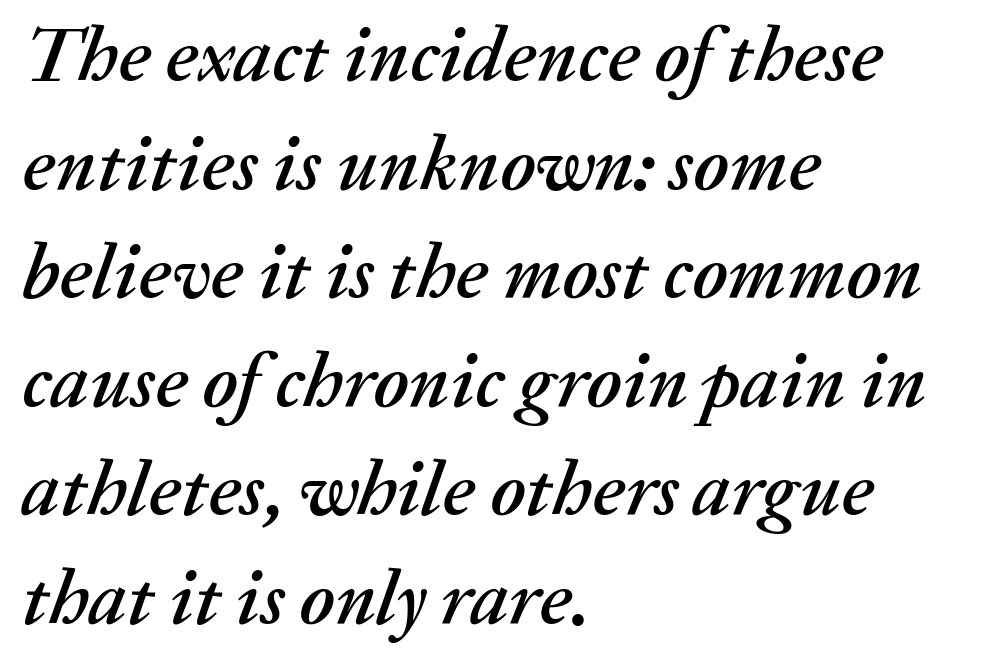
{"italic": "yes", "lean": "right", "slant_degrees": 20, "width": "normal", "stroke_contrast": "medium", "x_height": "medium", "monospaced": "no", "underline": "no", "align": "left", "line_spacing": "normal", "line_spacing_ratio": 1.41, "letter_spacing": "normal", "letter_spacing_em": 0.0, "glyph_px": 77}
